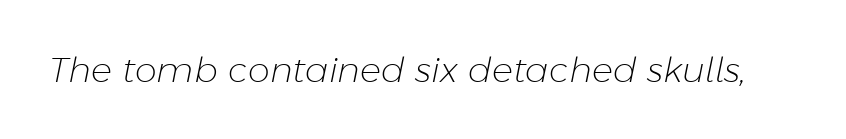
Q: Is the text bold? A: No.
Q: Is the text italic (slanted)? A: Yes, it leans right by about 11 degrees.
Q: Is the text underlined? A: No.
Q: Is the spacing between letters normal or unusually wide? A: Normal.
Q: Width (condensed, normal, or wide)? A: Normal.
Q: Stroke contrast? A: Low.
Q: x-height? A: Medium.
Q: Monospaced? A: No.
